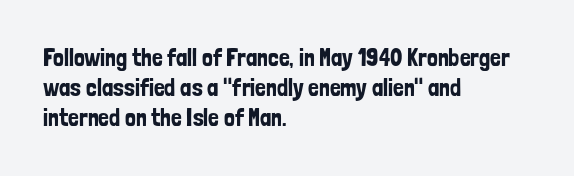
Q: Is the text italic (slanted)? A: No, it is upright.
Q: Is the text underlined? A: No.
Q: How is the paragraph aligned? A: Left-aligned.
Q: Is the spacing between letters normal or unusually wide? A: Normal.
Q: Is the spacing between lines tight, normal or loose? A: Normal.
